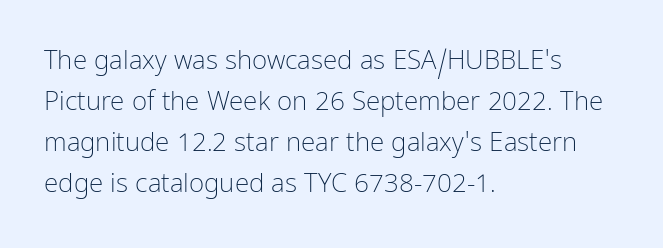
The image shows 26 px text type, upright; set left-aligned, normal line spacing (1.58x), normal letter spacing, not underlined.
